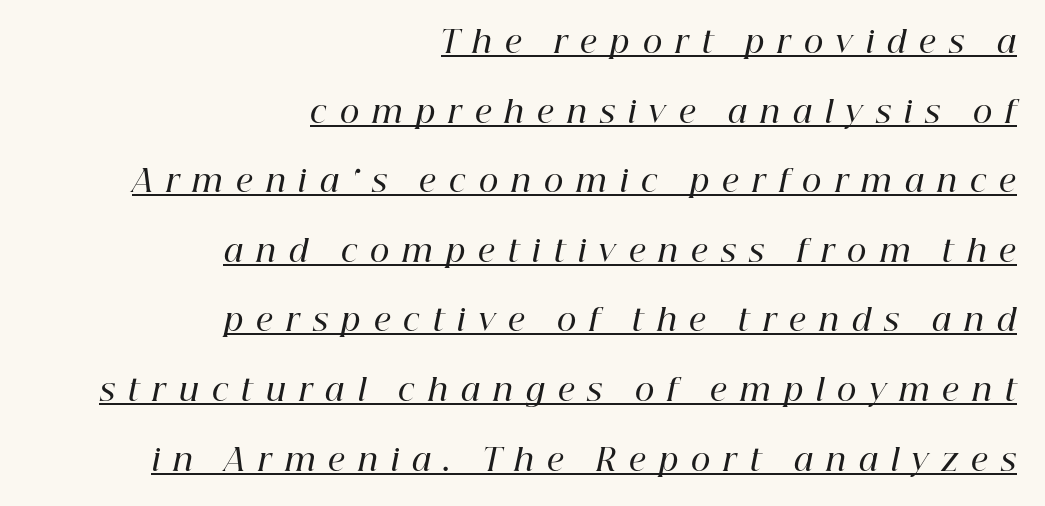
{"serif": "yes", "italic": "yes", "lean": "right", "slant_degrees": 12, "bold": "semi", "weight": "semibold", "width": "normal", "stroke_contrast": "high", "x_height": "medium", "monospaced": "no", "underline": "yes", "align": "right", "line_spacing": "loose", "line_spacing_ratio": 2.32, "letter_spacing": "wide", "letter_spacing_em": 0.44, "glyph_px": 30}
